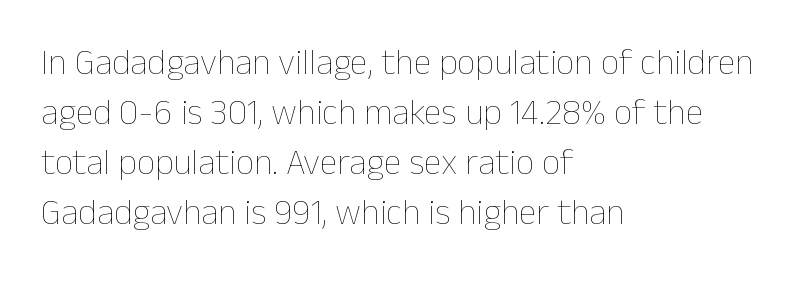
Q: Is the text bold? A: No.
Q: Is the text italic (slanted)? A: No, it is upright.
Q: Is the text underlined? A: No.
Q: How is the paragraph aligned? A: Left-aligned.
Q: Is the spacing between letters normal or unusually wide? A: Normal.
Q: Is the spacing between lines tight, normal or loose? A: Normal.
Q: Width (condensed, normal, or wide)? A: Normal.
Q: Stroke contrast? A: Low.
Q: x-height? A: Medium.
Q: Monospaced? A: No.
